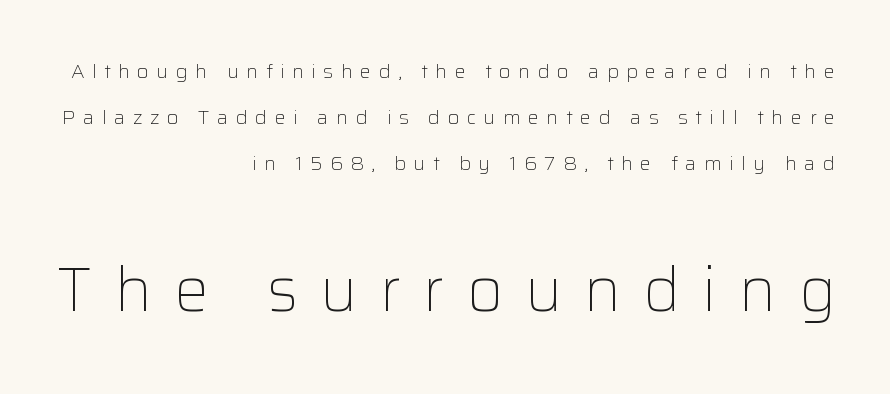
Horizontal bands of white between lines are thick stripes. You could not count columns in this text — the font is proportionally spaced. Characters remain perfectly vertical along every line. Words appear elongated and porous because spacing is wide. This rendering uses right alignment, leaving the left contour irregular. Note: smaller setting up top, larger setting below.
